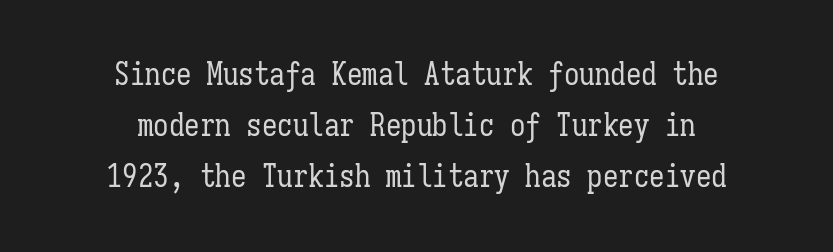
The letters stand upright; this is a roman face. No heavy texture on the line: the type isn't bold. Type without underlining. This rendering uses center alignment, leaving both contours irregular but symmetric.
